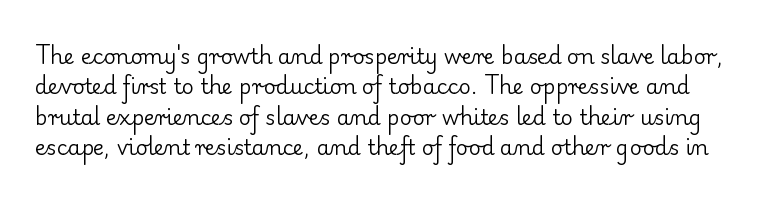
The line texture is even and compact thanks to regular tracking. Rows of type keep a routine distance in the vertical direction. The space directly below the letters is spotless. The letters stand upright; this is a roman face. The strokes carry an ordinary text weight at most.
